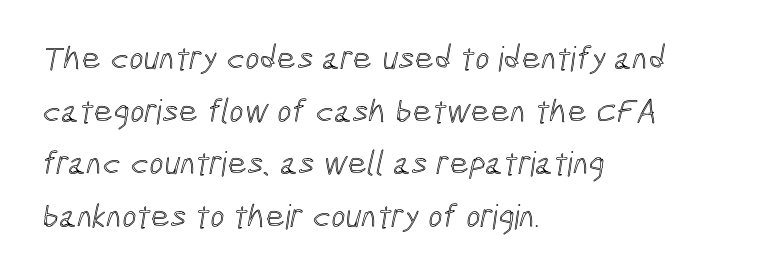
Q: Is the text underlined? A: No.
Q: How is the paragraph aligned? A: Left-aligned.
Q: Is the spacing between letters normal or unusually wide? A: Normal.
Q: Is the spacing between lines tight, normal or loose? A: Normal.
Q: Width (condensed, normal, or wide)? A: Condensed.
Q: x-height? A: Medium.
Q: Monospaced? A: No.
